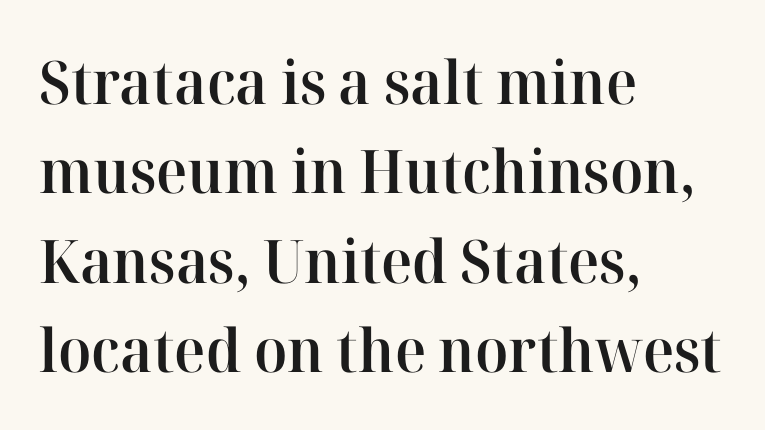
The image shows 60 px semibold serif type, upright; set left-aligned, normal line spacing (1.49x), normal letter spacing, not underlined; high stroke contrast and a medium x-height.
